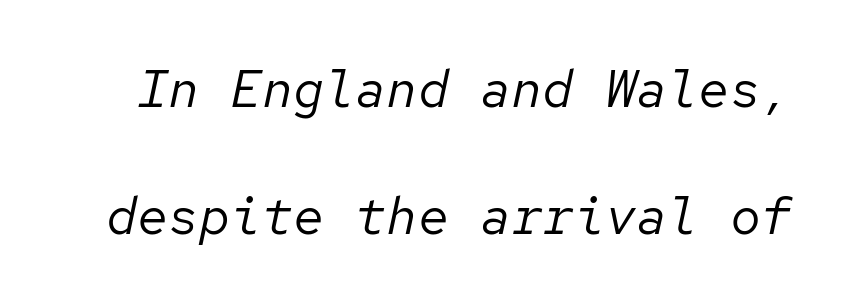
The image shows 52 px regular-weight type, italic (leaning right), monospaced; set loose line spacing (2.45x), normal letter spacing, not underlined; low stroke contrast and a medium x-height.
